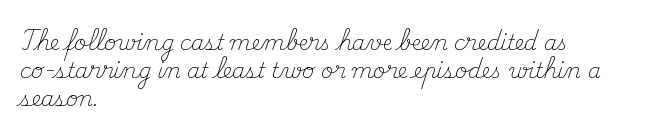
{"bold": "no", "underline": "no", "align": "left", "line_spacing": "normal", "line_spacing_ratio": 1.34, "letter_spacing": "normal", "letter_spacing_em": 0.0, "glyph_px": 21}
